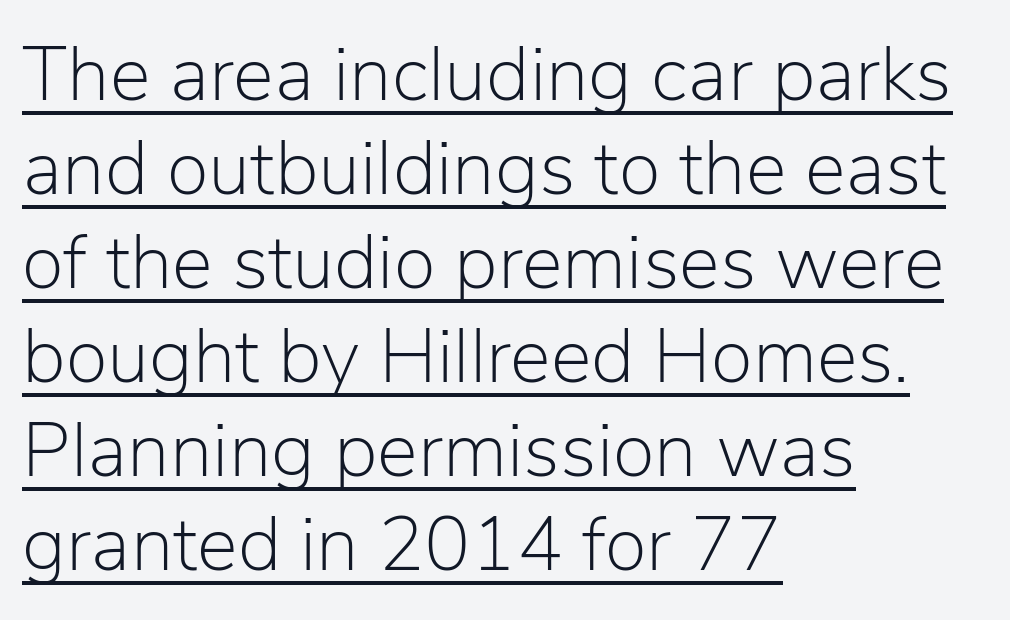
Q: Is the text bold? A: No.
Q: Is the text italic (slanted)? A: No, it is upright.
Q: Is the typeface a serif or a sans-serif typeface? A: Sans-serif.
Q: Is the text underlined? A: Yes.
Q: How is the paragraph aligned? A: Left-aligned.
Q: Is the spacing between letters normal or unusually wide? A: Normal.
Q: Width (condensed, normal, or wide)? A: Normal.
Q: Stroke contrast? A: Low.
Q: x-height? A: Medium.
Q: Monospaced? A: No.
